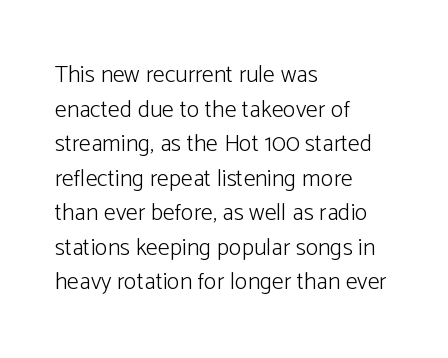
The image shows 24 px text type, upright; set left-aligned, normal line spacing (1.44x), normal letter spacing, not underlined.
